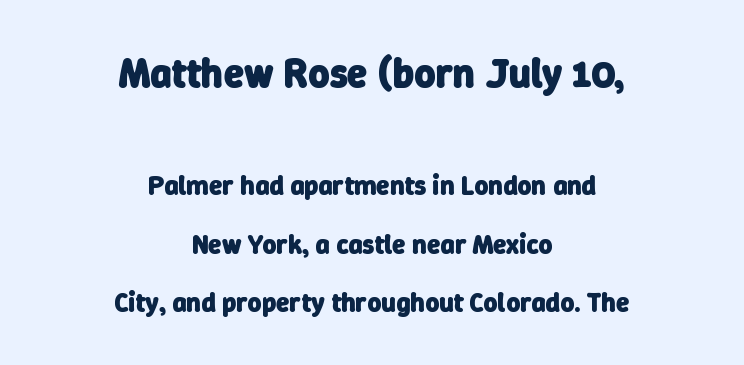
The image shows 41 px heavy sans-serif type; set centered, loose line spacing (2.16x), normal letter spacing, not underlined; the first (top) block is 1.52x larger; low stroke contrast and a medium x-height.
